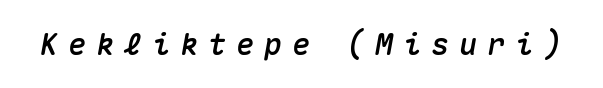
Q: Is the text italic (slanted)? A: Yes, it leans right by about 10 degrees.
Q: Is the text underlined? A: No.
Q: Is the spacing between letters normal or unusually wide? A: Unusually wide.
Q: Width (condensed, normal, or wide)? A: Normal.
Q: Stroke contrast? A: Medium.
Q: x-height? A: Medium.
Q: Monospaced? A: Yes.
